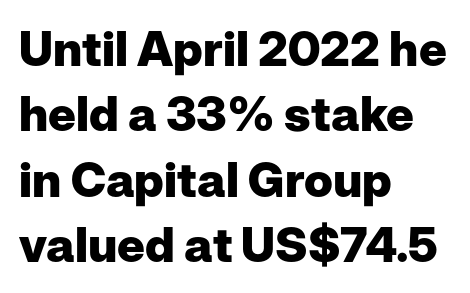
Q: Is the text bold? A: Yes.
Q: Is the text italic (slanted)? A: No, it is upright.
Q: Is the typeface a serif or a sans-serif typeface? A: Sans-serif.
Q: Is the text underlined? A: No.
Q: How is the paragraph aligned? A: Left-aligned.
Q: Is the spacing between letters normal or unusually wide? A: Normal.
Q: Is the spacing between lines tight, normal or loose? A: Normal.
Q: Width (condensed, normal, or wide)? A: Normal.
Q: Stroke contrast? A: Low.
Q: x-height? A: Medium.
Q: Monospaced? A: No.
